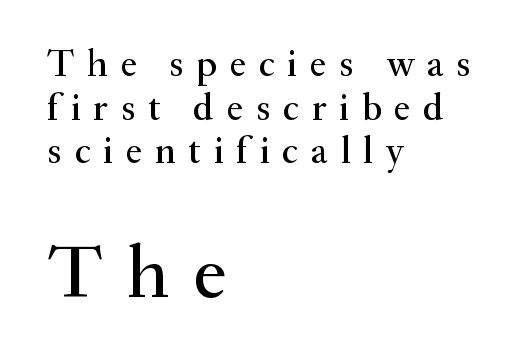
The zone under the glyphs is completely vacant. This is the regular roman posture of the typeface. Here the second block reads like a headline and the first like body copy. The setting favours the left margin, as ordinary paragraphs usually do.
